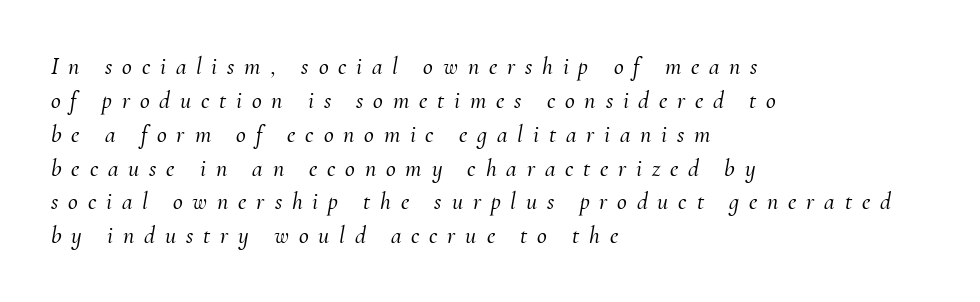
Q: Is the text italic (slanted)? A: Yes, it leans right by about 10 degrees.
Q: Is the text underlined? A: No.
Q: How is the paragraph aligned? A: Left-aligned.
Q: Is the spacing between letters normal or unusually wide? A: Unusually wide.
Q: Is the spacing between lines tight, normal or loose? A: Normal.
